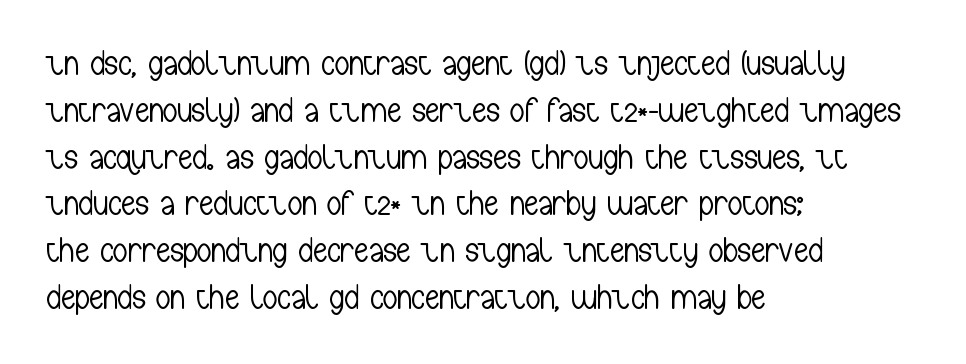
{"serif": "no", "italic": "no", "bold": "no", "weight": "light", "width": "condensed", "stroke_contrast": "low", "x_height": "medium", "monospaced": "no", "underline": "no", "align": "left", "line_spacing": "normal", "line_spacing_ratio": 1.3, "letter_spacing": "normal", "letter_spacing_em": 0.0, "glyph_px": 36}
